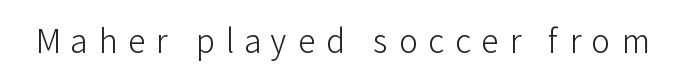
Posture: straight, roman, zero tilt. Underlining? Definitely not there. Vertical stems look standard width or narrower in stroke. Think of a printed novel: that variable character pitch is what you see here. Look at the tracking — it's clearly loosened, letters drifting apart.
